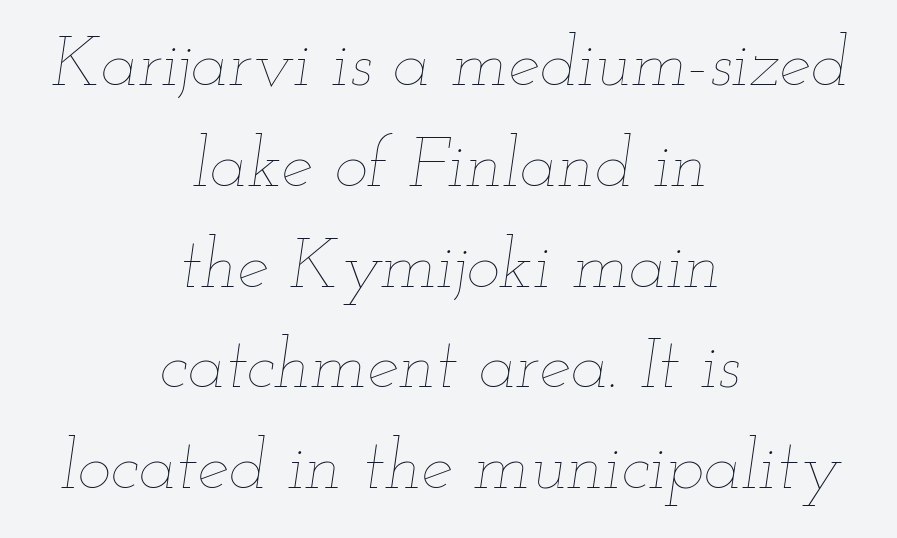
{"italic": "yes", "lean": "right", "slant_degrees": 12, "bold": "no", "weight": "thin", "width": "wide", "stroke_contrast": "low", "x_height": "small", "monospaced": "no", "underline": "no", "align": "center", "line_spacing": "normal", "line_spacing_ratio": 1.42, "letter_spacing": "normal", "letter_spacing_em": 0.0, "glyph_px": 71}
